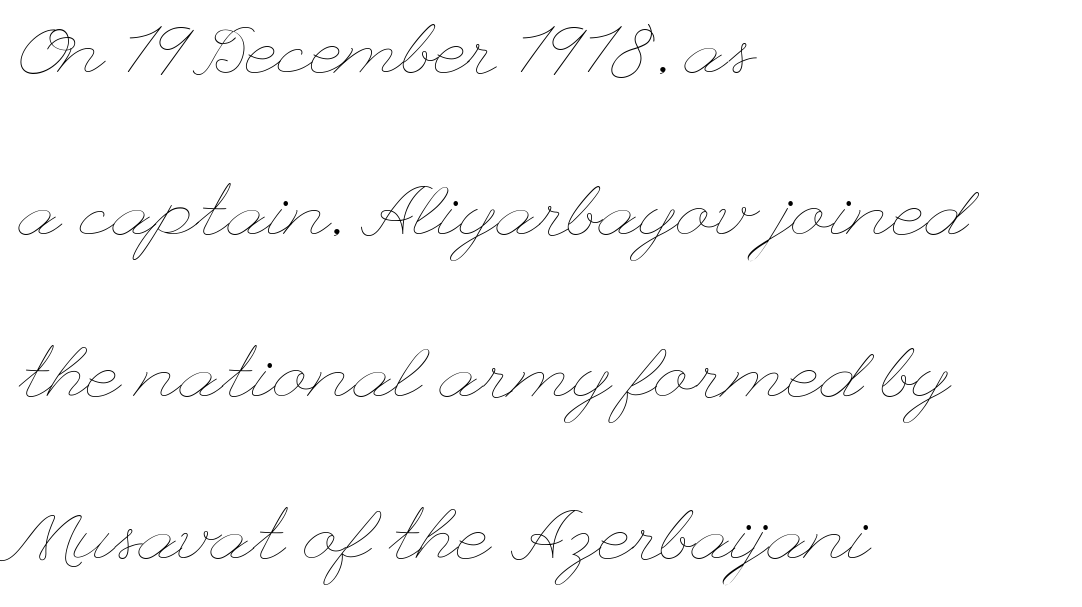
The cut favours lightness, reaching ordinary text weight at its darkest. Baseline-to-baseline distance is far greater than the letter height. Typeset ragged right — the left edge is the straight one. The string is rendered with underlining switched off. Spacing between characters is what you'd get straight out of the box.
